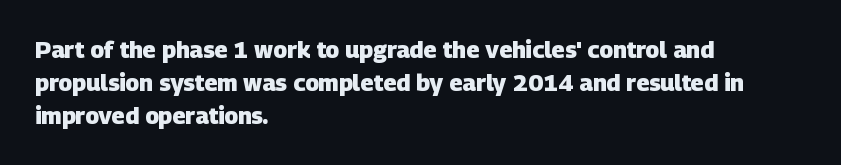
Q: Is the text bold? A: Yes.
Q: Is the text underlined? A: No.
Q: How is the paragraph aligned? A: Left-aligned.
Q: Is the spacing between letters normal or unusually wide? A: Normal.
Q: Is the spacing between lines tight, normal or loose? A: Normal.
